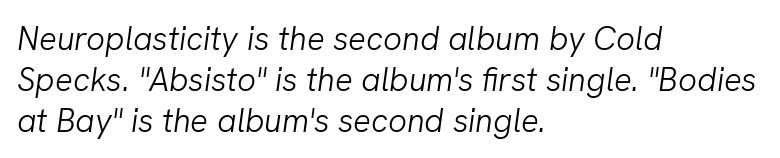
The image shows 33 px light type, italic (leaning right); set left-aligned, line spacing 1.24x, normal letter spacing, not underlined; low stroke contrast and a medium x-height.
